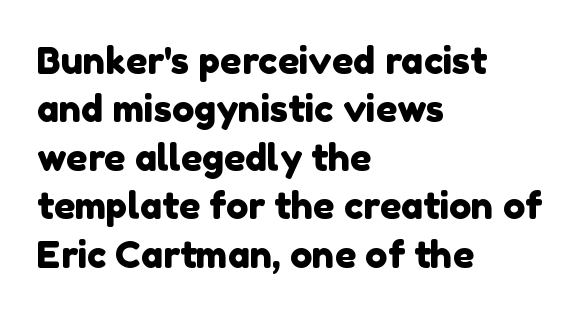
Nothing sits at the stroke ends, so this counts as sans-serif. The space beneath each line is pristine and unruled. These lines are rendered in a variable-pitch font. Students, observe: this is what conventionally led text looks like. Where is the straight margin? On the left.
